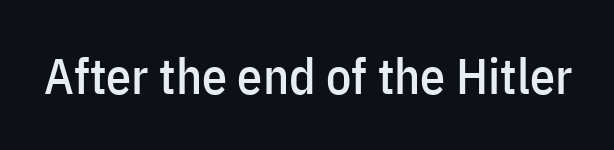
Q: Is the text italic (slanted)? A: No, it is upright.
Q: Is the typeface a serif or a sans-serif typeface? A: Sans-serif.
Q: Is the text underlined? A: No.
Q: Is the spacing between letters normal or unusually wide? A: Normal.
Q: Width (condensed, normal, or wide)? A: Condensed.
Q: Stroke contrast? A: Low.
Q: x-height? A: Medium.
Q: Monospaced? A: No.
